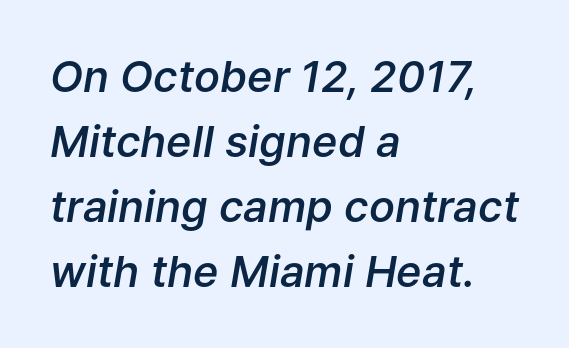
{"italic": "yes", "lean": "right", "slant_degrees": 9, "bold": "semi", "weight": "semibold", "width": "normal", "stroke_contrast": "low", "x_height": "medium", "monospaced": "no", "underline": "no", "align": "left", "line_spacing": "normal", "line_spacing_ratio": 1.51, "letter_spacing": "normal", "letter_spacing_em": 0.0, "glyph_px": 43}
